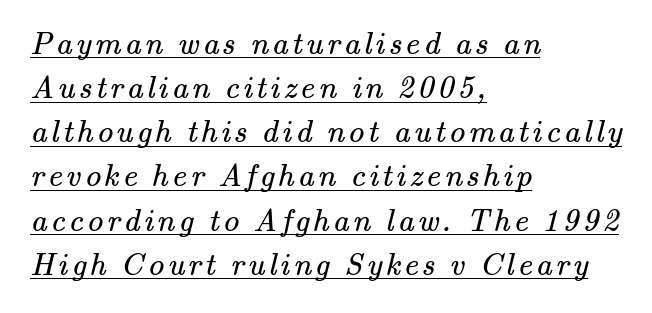
Q: Is the text bold? A: No.
Q: Is the typeface a serif or a sans-serif typeface? A: Serif.
Q: Is the text underlined? A: Yes.
Q: How is the paragraph aligned? A: Left-aligned.
Q: Is the spacing between lines tight, normal or loose? A: Normal.
Q: Width (condensed, normal, or wide)? A: Normal.
Q: Stroke contrast? A: Medium.
Q: x-height? A: Small.
Q: Monospaced? A: No.
